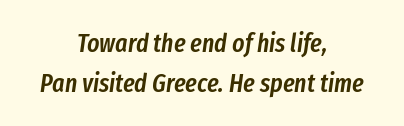
The image shows 26 px text type, italic (leaning right); set centered, normal line spacing (1.53x), normal letter spacing, not underlined.
